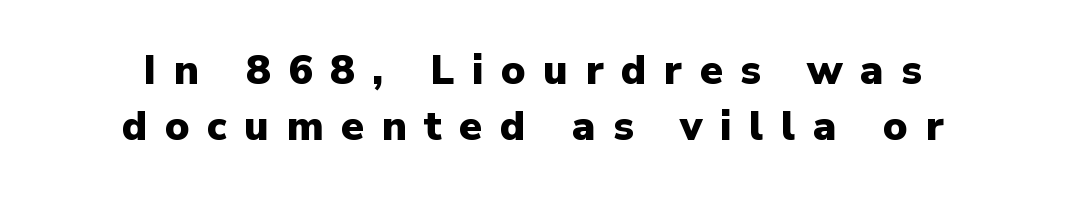
These lines have a slow, spaced-out rhythm from letter to letter. Is this a fixed-width face? No — the glyphs have proportional, varying widths. The line-height multiplier appears to be the usual default. Style check: upright. Has an underline been added? It has not.
